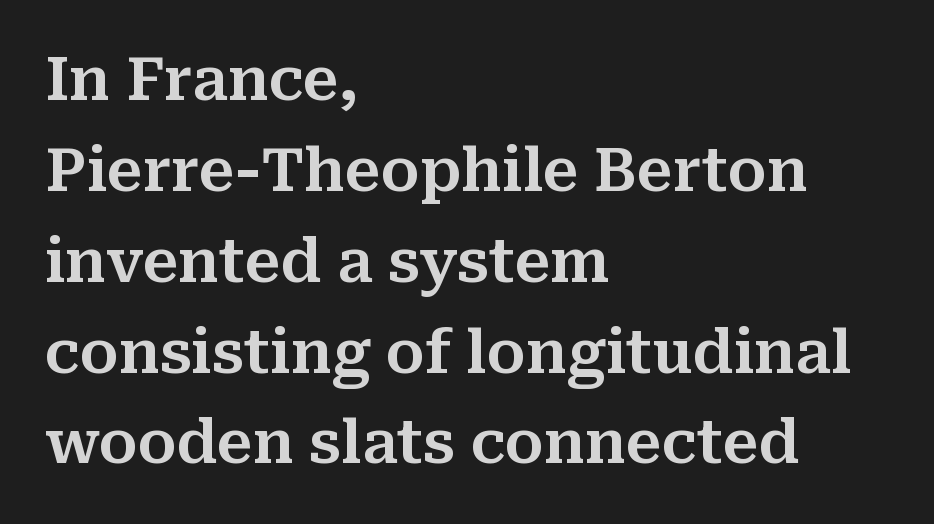
{"serif": "yes", "italic": "no", "width": "normal", "stroke_contrast": "medium", "x_height": "medium", "monospaced": "no", "underline": "no", "align": "left", "line_spacing": "normal", "line_spacing_ratio": 1.54, "letter_spacing": "normal", "letter_spacing_em": 0.0, "glyph_px": 59}
